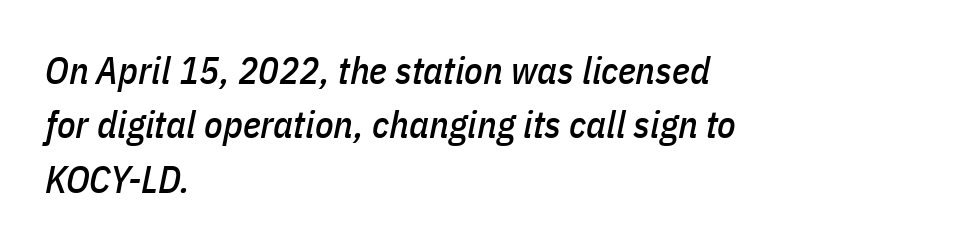
{"italic": "yes", "lean": "right", "slant_degrees": 11, "width": "condensed", "stroke_contrast": "low", "x_height": "medium", "monospaced": "no", "underline": "no", "align": "left", "line_spacing": "normal", "line_spacing_ratio": 1.43, "letter_spacing": "normal", "letter_spacing_em": 0.0, "glyph_px": 38}
